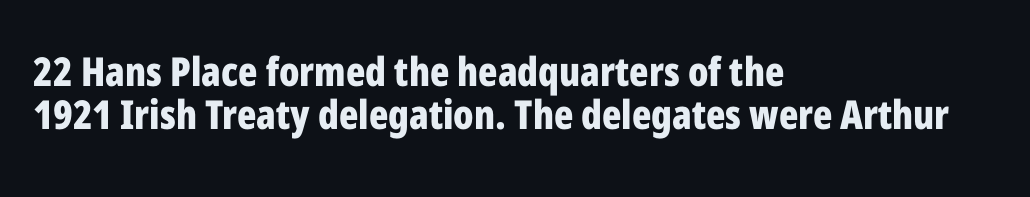
Q: Is the text bold? A: Yes.
Q: Is the text italic (slanted)? A: No, it is upright.
Q: Is the typeface a serif or a sans-serif typeface? A: Sans-serif.
Q: Is the text underlined? A: No.
Q: How is the paragraph aligned? A: Left-aligned.
Q: Is the spacing between letters normal or unusually wide? A: Normal.
Q: Is the spacing between lines tight, normal or loose? A: Tight.
Q: Width (condensed, normal, or wide)? A: Condensed.
Q: Stroke contrast? A: Low.
Q: x-height? A: Medium.
Q: Monospaced? A: No.
